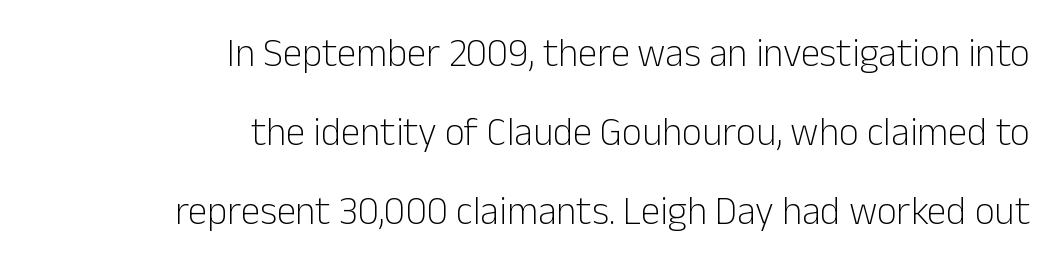
Q: Is the text bold? A: No.
Q: Is the text italic (slanted)? A: No, it is upright.
Q: Is the typeface a serif or a sans-serif typeface? A: Sans-serif.
Q: Is the text underlined? A: No.
Q: How is the paragraph aligned? A: Right-aligned.
Q: Is the spacing between letters normal or unusually wide? A: Normal.
Q: Is the spacing between lines tight, normal or loose? A: Loose.
Q: Width (condensed, normal, or wide)? A: Normal.
Q: Stroke contrast? A: Low.
Q: x-height? A: Medium.
Q: Monospaced? A: No.
